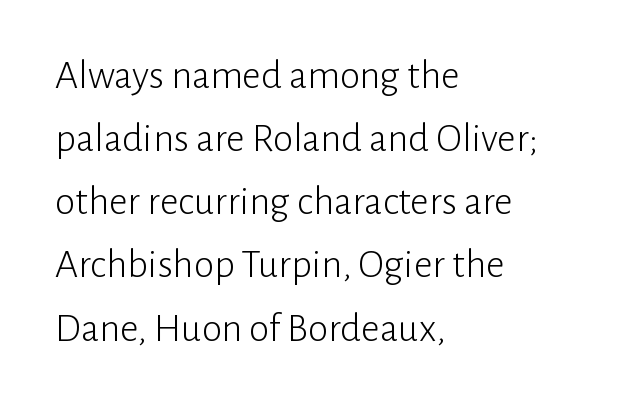
{"serif": "no", "italic": "no", "bold": "no", "weight": "light", "width": "normal", "stroke_contrast": "low", "x_height": "medium", "monospaced": "no", "underline": "no", "align": "left", "line_spacing": "normal", "line_spacing_ratio": 1.54, "letter_spacing": "normal", "letter_spacing_em": 0.0, "glyph_px": 41}
